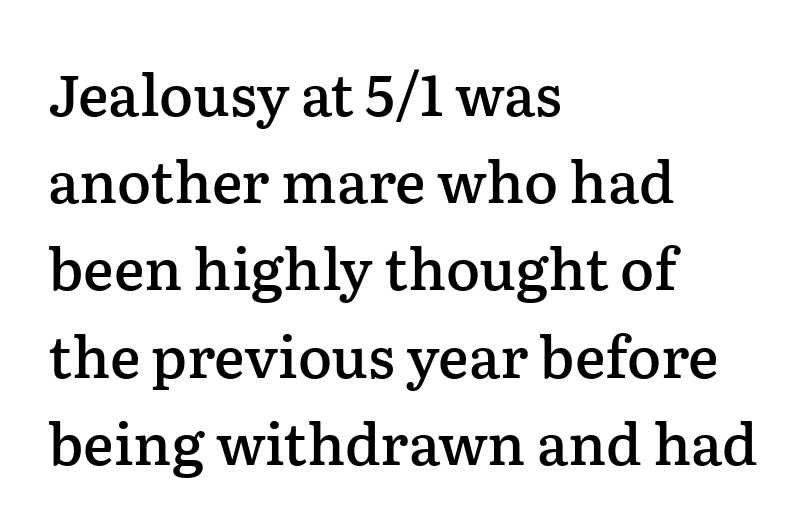
The image shows 57 px semibold serif type, upright; set left-aligned, normal line spacing (1.53x), normal letter spacing, not underlined; low stroke contrast and a medium x-height.
